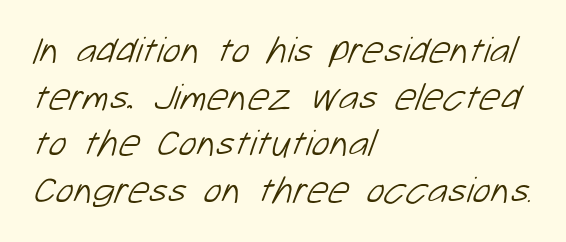
The image shows 38 px light sans-serif type; set left-aligned, line spacing 1.23x, normal letter spacing, not underlined; low stroke contrast and a medium x-height.
